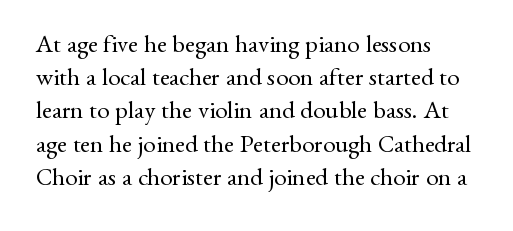
Q: Is the text bold? A: No.
Q: Is the text italic (slanted)? A: No, it is upright.
Q: Is the text underlined? A: No.
Q: How is the paragraph aligned? A: Left-aligned.
Q: Is the spacing between letters normal or unusually wide? A: Normal.
Q: Is the spacing between lines tight, normal or loose? A: Normal.
